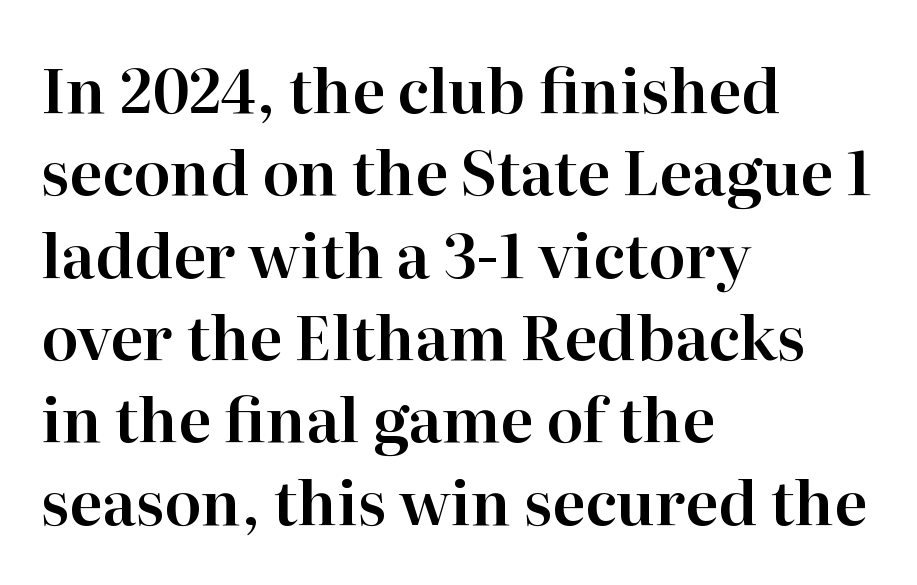
The image shows 61 px serif type, upright; set left-aligned, normal line spacing (1.35x), normal letter spacing, not underlined; high stroke contrast and a medium x-height.
